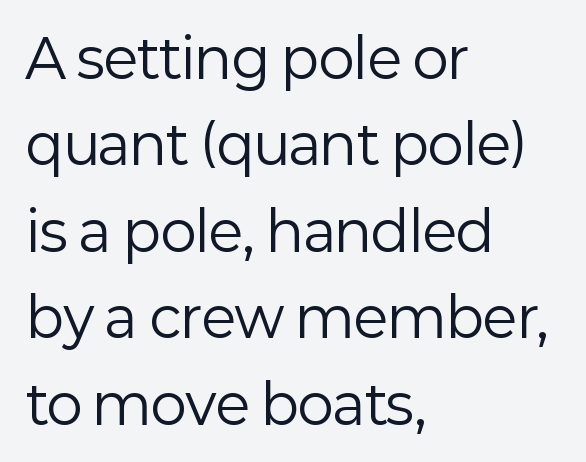
The image shows 54 px regular-weight sans-serif type, upright; set left-aligned, normal line spacing (1.6x), normal letter spacing, not underlined; low stroke contrast and a medium x-height.
